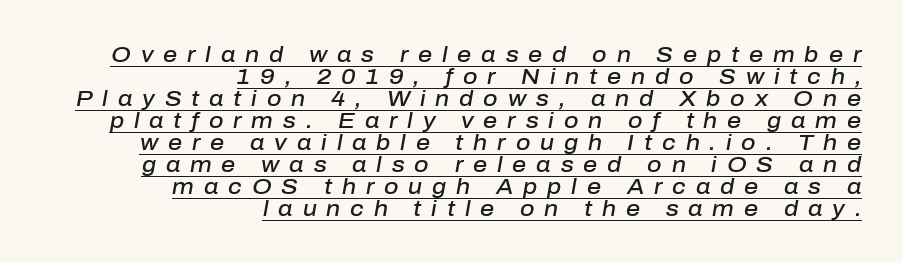
{"italic": "yes", "lean": "right", "slant_degrees": 10, "bold": "semi", "underline": "yes", "align": "right", "line_spacing": "tight", "line_spacing_ratio": 1.0, "letter_spacing": "wide", "letter_spacing_em": 0.45, "glyph_px": 22}
